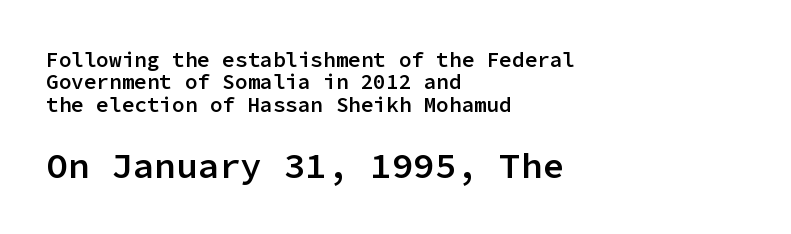
{"serif": "no", "italic": "no", "bold": "semi", "weight": "semibold", "width": "normal", "stroke_contrast": "low", "x_height": "medium", "monospaced": "yes", "underline": "no", "align": "left", "line_spacing": "tight", "line_spacing_ratio": 1.06, "letter_spacing": "normal", "letter_spacing_em": 0.0, "larger_block": "second", "size_ratio": 1.71, "glyph_px": 36}
